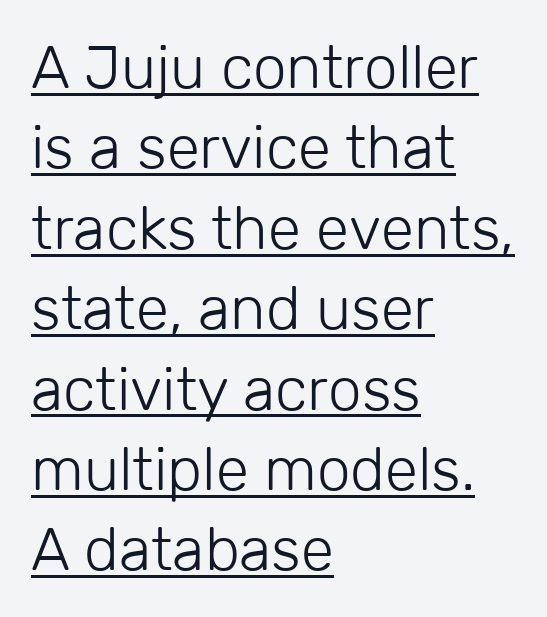
Vertical spacing — default. These lines are set flush left with a ragged right edge. Ordinary non-slanted type is in use. I'd call this a sans setting — the letters go barefoot. The face used here is proportionally spaced, like ordinary book or web type.
